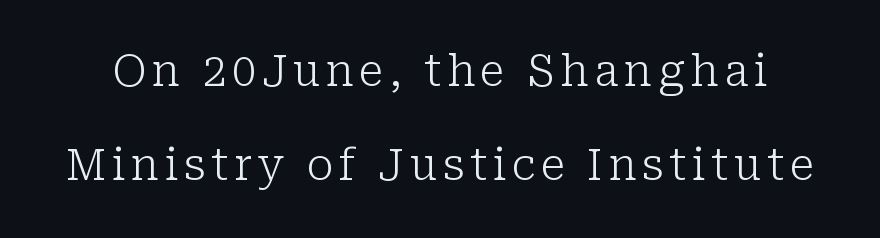
The image shows 43 px light serif type, upright; set loose line spacing (2.19x), not underlined; low stroke contrast and a medium x-height.
